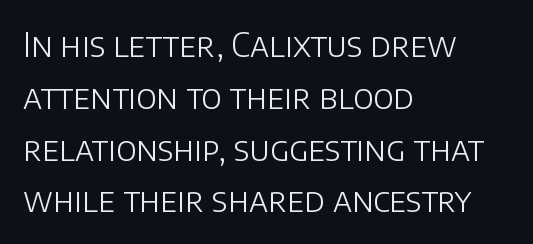
The image shows 33 px light sans-serif type, upright; set left-aligned, normal line spacing (1.57x), normal letter spacing, not underlined; low stroke contrast and a large x-height.
